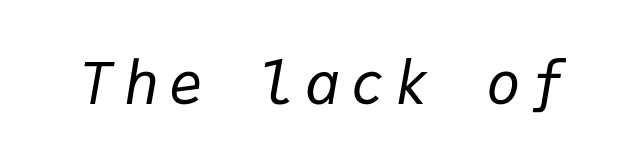
{"italic": "yes", "lean": "right", "slant_degrees": 9, "bold": "no", "weight": "regular", "width": "normal", "stroke_contrast": "low", "x_height": "medium", "monospaced": "yes", "underline": "no", "glyph_px": 58}
